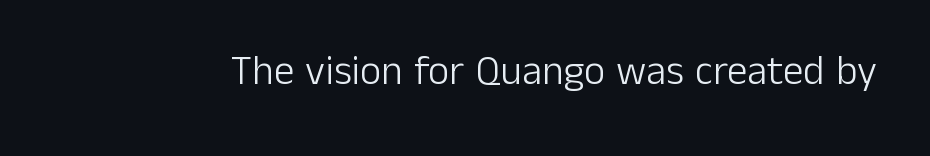
I'd call this a sans setting — the letters go barefoot. The zone under the glyphs is completely vacant. No chunkiness to these letters — they're not bold. The rendering uses natural spacing where letterforms have individual widths. You can tell it's not italic because the verticals are truly vertical. Tracking value appears to be zero — textbook default spacing.
